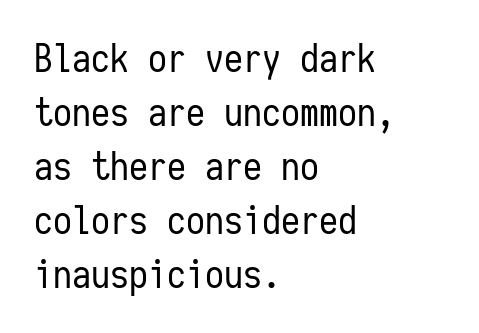
{"serif": "no", "italic": "no", "bold": "no", "weight": "regular", "width": "condensed", "stroke_contrast": "low", "x_height": "medium", "monospaced": "yes", "underline": "no", "align": "left", "line_spacing": "normal", "line_spacing_ratio": 1.42, "letter_spacing": "normal", "letter_spacing_em": 0.0, "glyph_px": 38}
